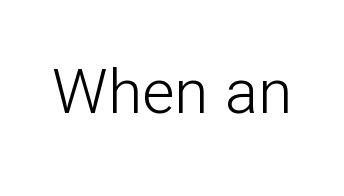
{"serif": "no", "italic": "no", "bold": "no", "weight": "light", "width": "normal", "stroke_contrast": "low", "x_height": "medium", "monospaced": "no", "underline": "no", "letter_spacing": "normal", "letter_spacing_em": 0.0, "glyph_px": 62}
